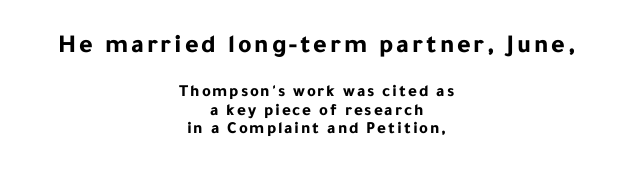
Q: Is the text bold? A: Yes.
Q: Is the text italic (slanted)? A: No, it is upright.
Q: Is the text underlined? A: No.
Q: How is the paragraph aligned? A: Centered.
Q: Is the spacing between lines tight, normal or loose? A: Tight.
Q: Which block of text is set in a larger size, the first (top) or the second (bottom)? A: The first (top) one.
